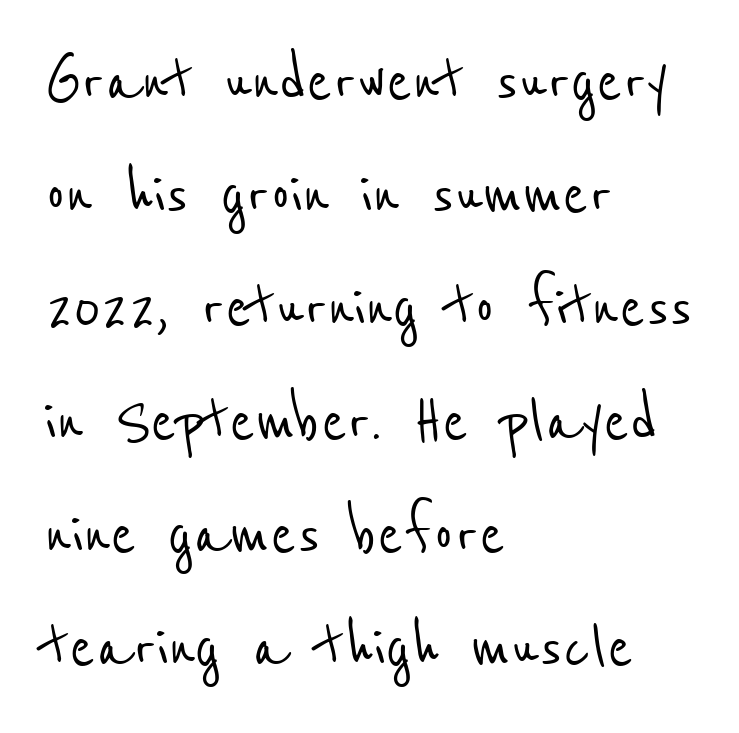
Q: Is the typeface a serif or a sans-serif typeface? A: Sans-serif.
Q: Is the text underlined? A: No.
Q: How is the paragraph aligned? A: Left-aligned.
Q: Is the spacing between letters normal or unusually wide? A: Normal.
Q: Is the spacing between lines tight, normal or loose? A: Normal.
Q: Width (condensed, normal, or wide)? A: Condensed.
Q: Stroke contrast? A: Low.
Q: x-height? A: Medium.
Q: Monospaced? A: No.
